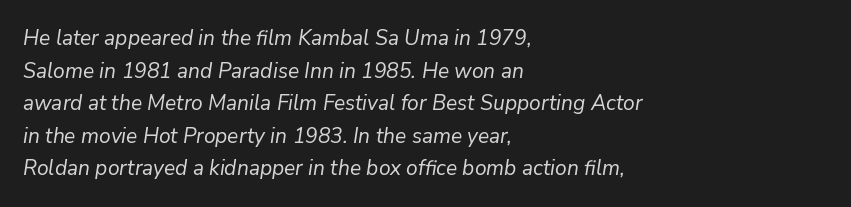
{"italic": "yes", "lean": "right", "slant_degrees": 9, "bold": "no", "underline": "no", "align": "left", "line_spacing": "normal", "line_spacing_ratio": 1.55, "letter_spacing": "normal", "letter_spacing_em": 0.0, "glyph_px": 21}
